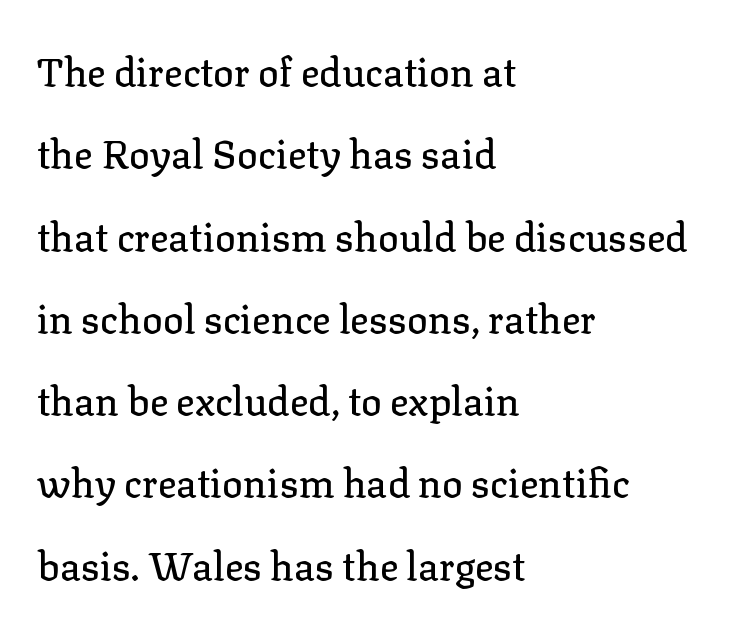
Q: Is the text italic (slanted)? A: No, it is upright.
Q: Is the typeface a serif or a sans-serif typeface? A: Serif.
Q: Is the text underlined? A: No.
Q: How is the paragraph aligned? A: Left-aligned.
Q: Is the spacing between letters normal or unusually wide? A: Normal.
Q: Is the spacing between lines tight, normal or loose? A: Loose.
Q: Width (condensed, normal, or wide)? A: Normal.
Q: Stroke contrast? A: Low.
Q: x-height? A: Medium.
Q: Monospaced? A: No.
